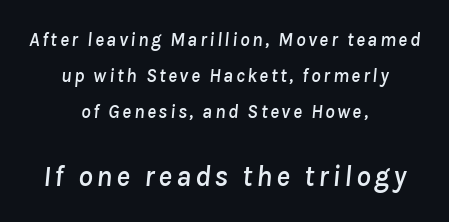
{"italic": "yes", "lean": "right", "slant_degrees": 8, "width": "normal", "stroke_contrast": "low", "x_height": "medium", "monospaced": "no", "underline": "no", "align": "center", "line_spacing_ratio": 1.89, "larger_block": "second", "size_ratio": 1.53, "glyph_px": 29}
